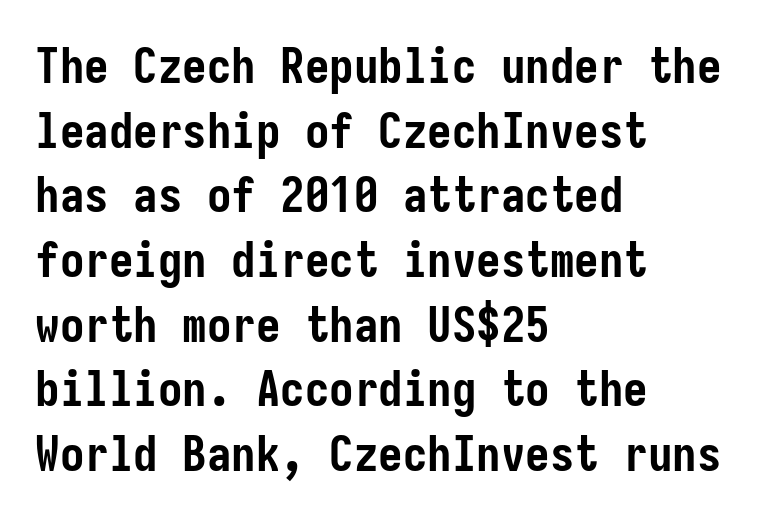
The image shows 49 px semibold, condensed sans-serif type, upright; set left-aligned, normal line spacing (1.32x), normal letter spacing, not underlined; low stroke contrast and a medium x-height.
